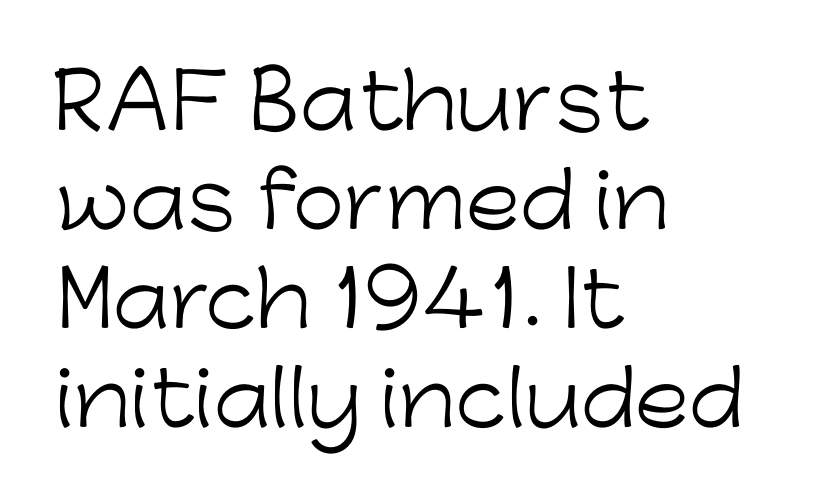
This sample keeps an unexceptional amount of space between lines. Every stem runs plumb, perpendicular to the baseline. In CSS terms this would be text-align: left. A typesetter would call this proportional, since set widths differ per character. Tracking here is standard; glyphs follow each other at the usual distance. This rendering features lettering with no underline.
